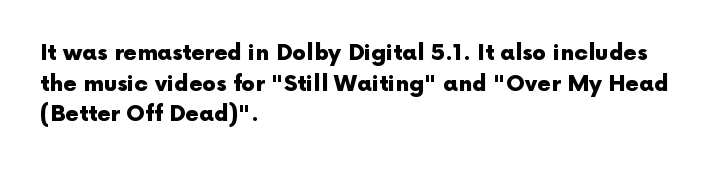
{"italic": "no", "bold": "yes", "underline": "no", "align": "left", "line_spacing": "normal", "line_spacing_ratio": 1.39, "letter_spacing": "normal", "letter_spacing_em": 0.0, "glyph_px": 22}
